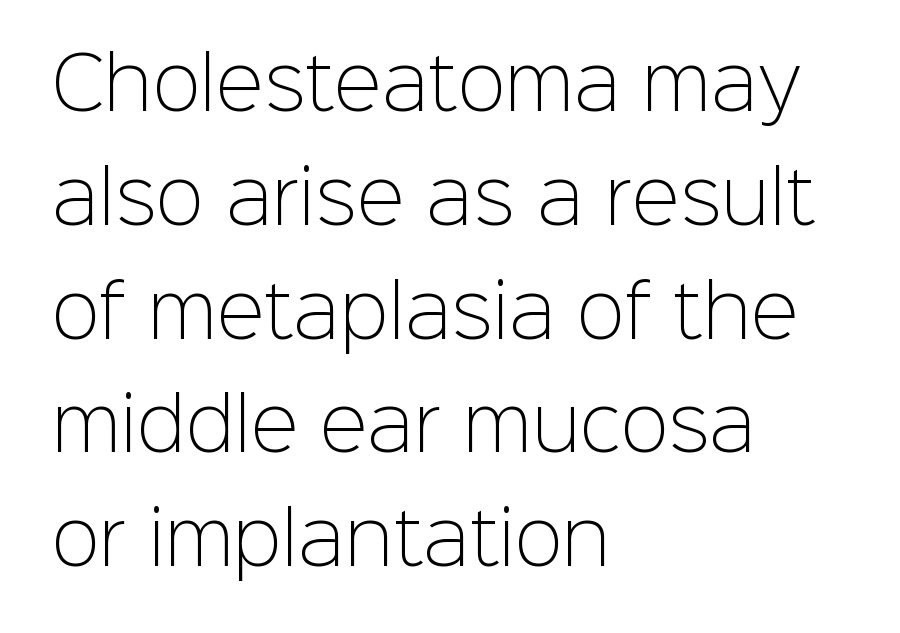
{"serif": "no", "italic": "no", "bold": "no", "weight": "light", "width": "normal", "stroke_contrast": "low", "x_height": "medium", "monospaced": "no", "underline": "no", "align": "left", "line_spacing": "normal", "line_spacing_ratio": 1.58, "letter_spacing": "normal", "letter_spacing_em": 0.0, "glyph_px": 72}
